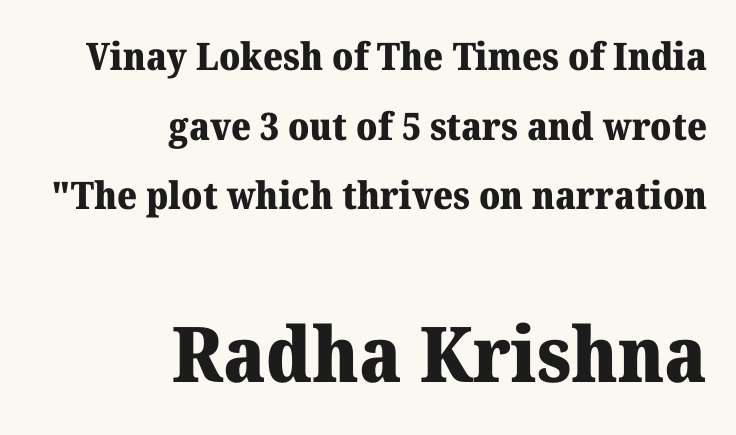
The image shows 77 px heavy serif type, upright; set right-aligned, line spacing 1.83x, normal letter spacing, not underlined; the second (bottom) block is 2.03x larger; medium stroke contrast and a medium x-height.
